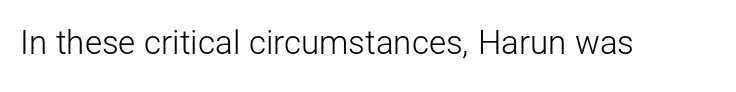
{"serif": "no", "italic": "no", "bold": "no", "weight": "light", "width": "normal", "stroke_contrast": "low", "x_height": "medium", "monospaced": "no", "underline": "no", "letter_spacing": "normal", "letter_spacing_em": 0.0, "glyph_px": 33}
